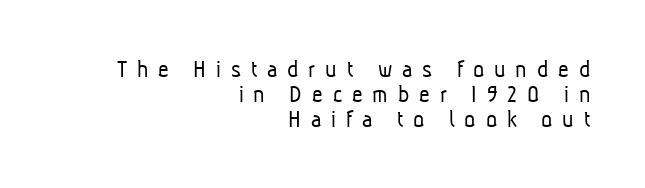
Q: Is the text bold? A: No.
Q: Is the text underlined? A: No.
Q: How is the paragraph aligned? A: Right-aligned.
Q: Is the spacing between letters normal or unusually wide? A: Unusually wide.
Q: Is the spacing between lines tight, normal or loose? A: Tight.
